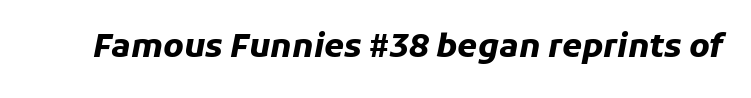
Italic? Definitely — the glyphs are oblique. The specimen omits any rule beneath the text block's lines. The sample has been set heavy, in full bold. Caption: standard tracking, unaltered.
